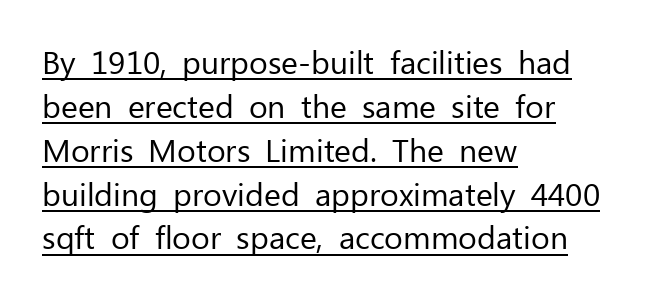
{"serif": "no", "italic": "no", "bold": "no", "weight": "regular", "width": "normal", "stroke_contrast": "low", "x_height": "medium", "monospaced": "no", "underline": "yes", "align": "left", "line_spacing": "normal", "line_spacing_ratio": 1.37, "letter_spacing": "normal", "letter_spacing_em": 0.0, "glyph_px": 32}
